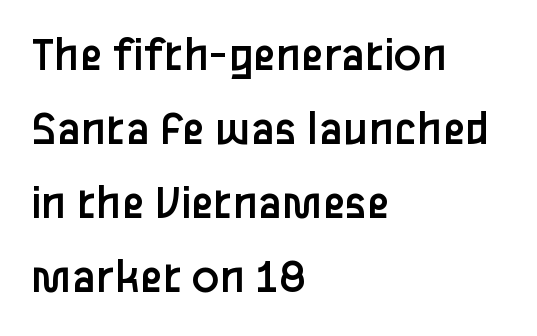
Q: Is the text bold? A: No.
Q: Is the text italic (slanted)? A: No, it is upright.
Q: Is the typeface a serif or a sans-serif typeface? A: Sans-serif.
Q: Is the text underlined? A: No.
Q: How is the paragraph aligned? A: Left-aligned.
Q: Is the spacing between letters normal or unusually wide? A: Normal.
Q: Is the spacing between lines tight, normal or loose? A: Normal.
Q: Width (condensed, normal, or wide)? A: Normal.
Q: Stroke contrast? A: Low.
Q: x-height? A: Medium.
Q: Monospaced? A: No.
